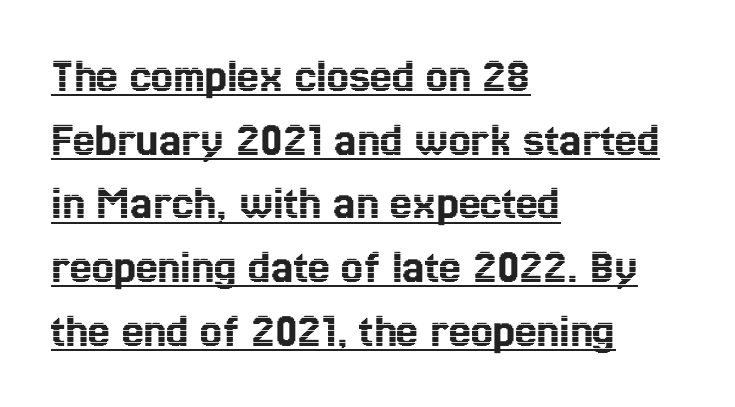
{"italic": "no", "width": "condensed", "x_height": "medium", "monospaced": "no", "underline": "yes", "align": "left", "line_spacing": "normal", "line_spacing_ratio": 1.3, "letter_spacing": "normal", "letter_spacing_em": 0.0, "glyph_px": 49}
